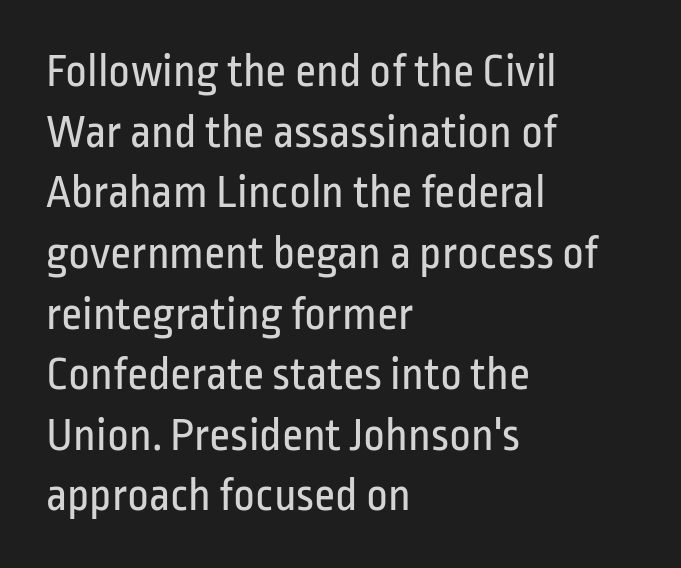
The space between consecutive lines is moderate. These glyphs show unthickened strokes, regular width or finer. This rendering uses left alignment, leaving the right contour irregular. Varying glyph widths throughout — classic text-font behaviour. Standard letterfit; no display-style spreading of the glyphs.
